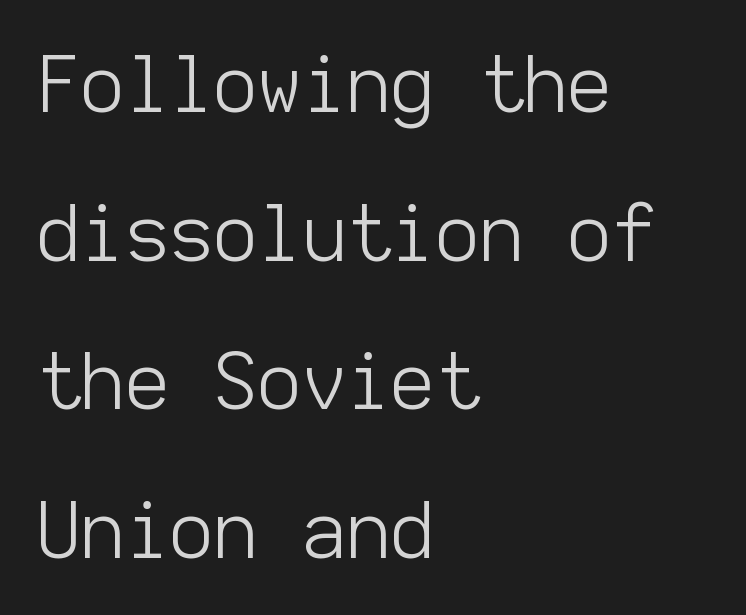
Is this a fixed-width face? Yes — each glyph sits in an identical cell. The designer went with a sans here, leaving each stem footless. Short note: letters normally spaced. Left-aligned paragraph, ragged on the right. Letters rest on an invisible, unmarked baseline. The typography opts for an upright posture over an oblique one.
